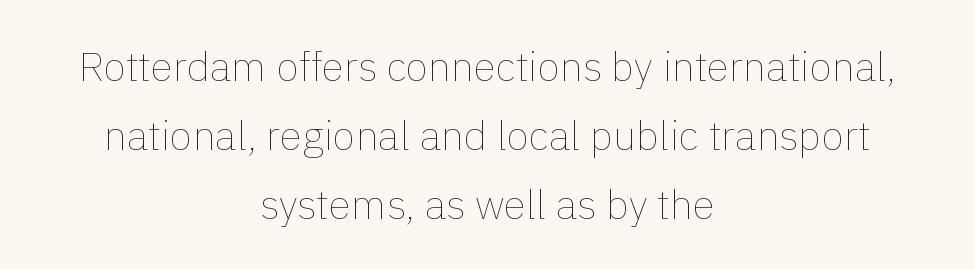
The image shows 41 px thin type, upright; set centered, normal line spacing (1.68x), normal letter spacing, not underlined; a medium x-height.
